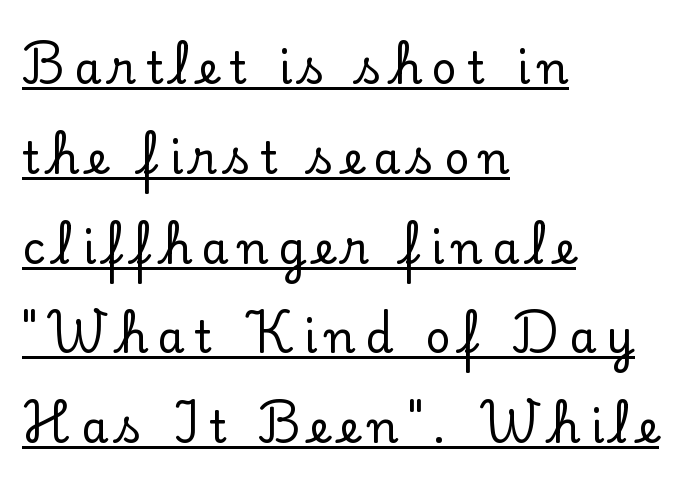
{"serif": "yes", "italic": "no", "width": "normal", "stroke_contrast": "low", "x_height": "small", "monospaced": "no", "underline": "yes", "align": "left", "line_spacing": "loose", "line_spacing_ratio": 2.04, "letter_spacing": "wide", "letter_spacing_em": 0.22, "glyph_px": 44}
